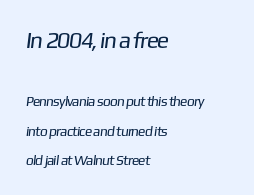
The image shows 23 px text type; set left-aligned, loose line spacing (2.09x), normal letter spacing, not underlined; the first (top) block is 1.64x larger.
